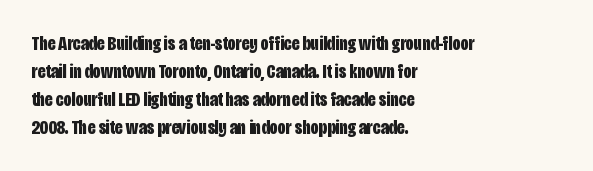
{"italic": "no", "bold": "yes", "underline": "no", "align": "left", "line_spacing": "normal", "line_spacing_ratio": 1.4, "letter_spacing": "normal", "letter_spacing_em": 0.0, "glyph_px": 20}
